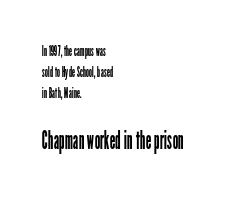
The image shows 25 px text type, upright; set left-aligned, normal line spacing (1.51x), normal letter spacing, not underlined; the second (bottom) block is 1.79x larger.
